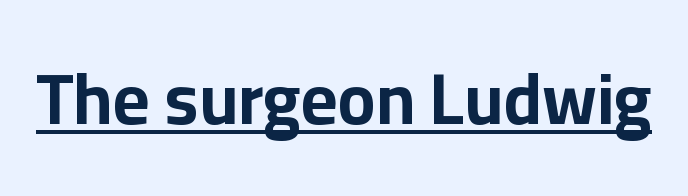
The image shows 71 px bold sans-serif type, upright; set normal letter spacing, underlined; low stroke contrast and a medium x-height.
